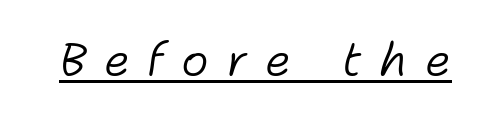
{"italic": "yes", "lean": "right", "slant_degrees": 11, "bold": "no", "weight": "light", "width": "normal", "stroke_contrast": "low", "x_height": "medium", "monospaced": "no", "underline": "yes", "letter_spacing": "wide", "letter_spacing_em": 0.37, "glyph_px": 47}
